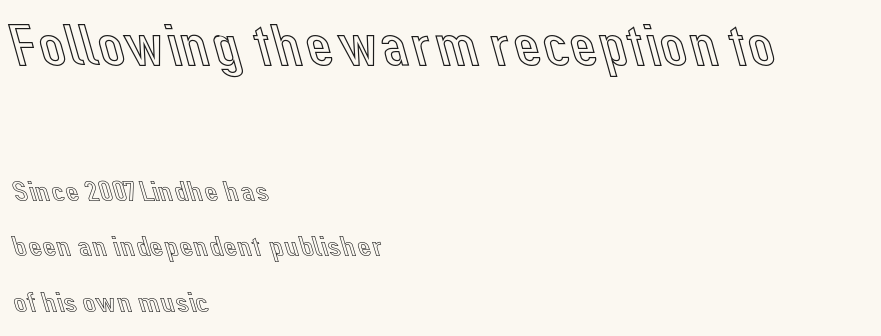
{"width": "normal", "x_height": "medium", "monospaced": "no", "underline": "no", "align": "left", "line_spacing_ratio": 1.86, "letter_spacing": "normal", "letter_spacing_em": 0.0, "larger_block": "first", "size_ratio": 2.0, "glyph_px": 60}
